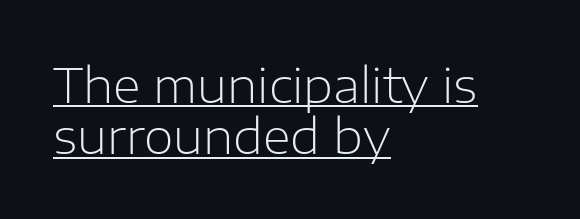
{"serif": "no", "italic": "no", "bold": "no", "weight": "light", "width": "normal", "stroke_contrast": "low", "x_height": "medium", "monospaced": "no", "underline": "yes", "align": "left", "line_spacing": "tight", "line_spacing_ratio": 1.07, "letter_spacing": "normal", "letter_spacing_em": 0.0, "glyph_px": 48}
